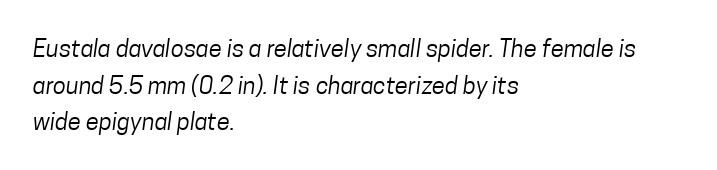
{"bold": "no", "underline": "no", "align": "left", "line_spacing": "normal", "line_spacing_ratio": 1.53, "letter_spacing": "normal", "letter_spacing_em": 0.0, "glyph_px": 24}
